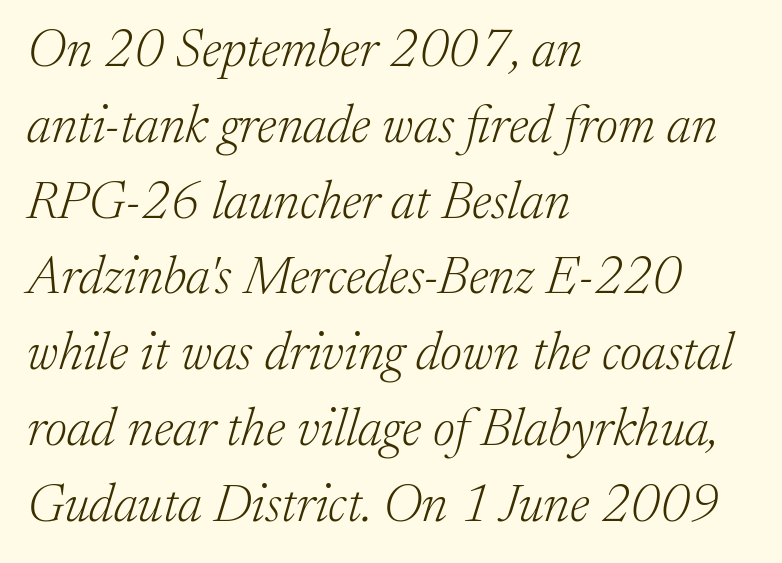
The image shows 53 px light serif type, italic (leaning right); set left-aligned, normal line spacing (1.43x), normal letter spacing, not underlined; low stroke contrast and a medium x-height.
